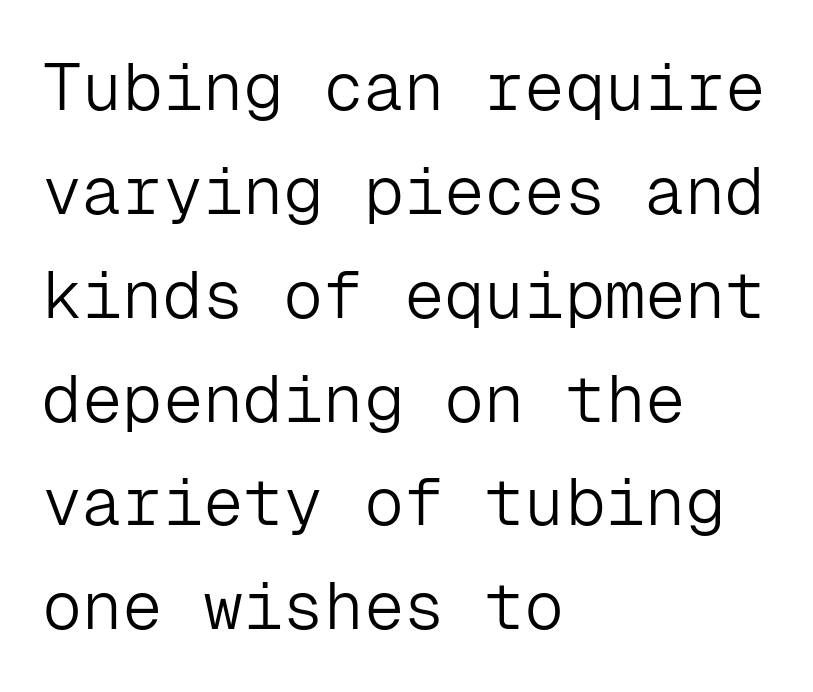
The image shows 67 px light sans-serif type, upright, monospaced; set left-aligned, normal line spacing (1.55x), normal letter spacing, not underlined; low stroke contrast and a medium x-height.
